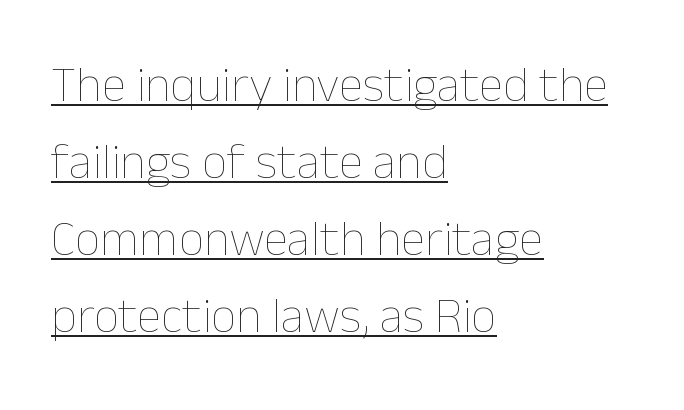
The image shows 50 px thin type, upright; set left-aligned, normal line spacing (1.54x), normal letter spacing, underlined; low stroke contrast and a medium x-height.
